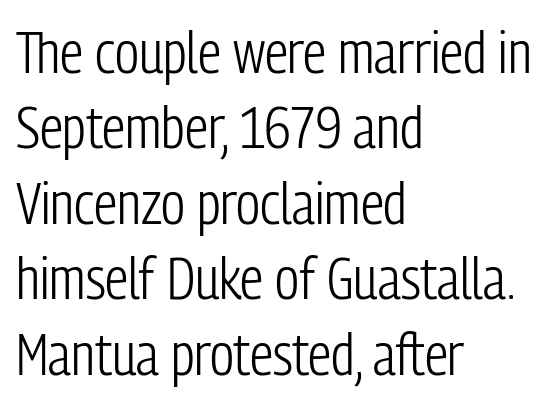
Leading matches the norm, producing a regular column. Caption: multi-line text, flush left, ragged right. The passage shown is typed in a proportional face where columns would drift. The line texture is even and compact thanks to regular tracking. Check under the words: just untouched page.
